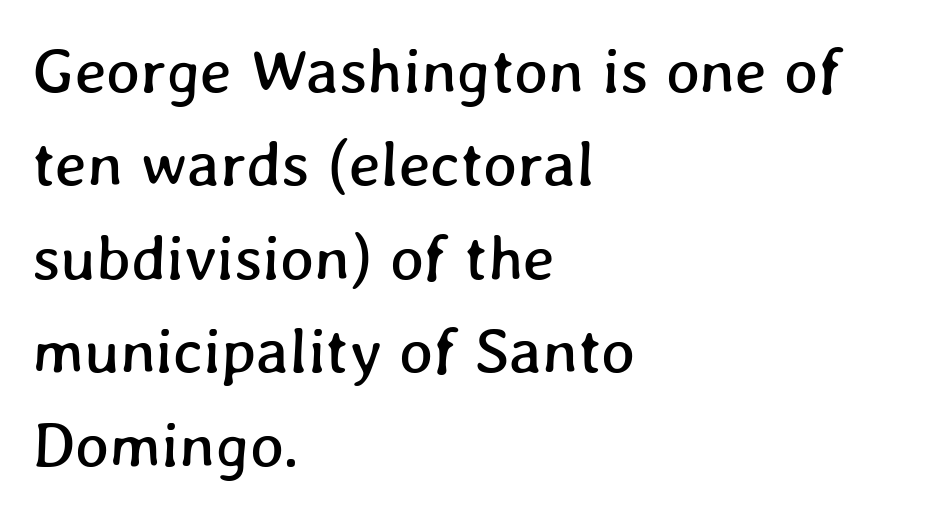
{"width": "normal", "stroke_contrast": "low", "x_height": "medium", "monospaced": "no", "underline": "no", "align": "left", "line_spacing": "normal", "line_spacing_ratio": 1.46, "letter_spacing": "normal", "letter_spacing_em": 0.0, "glyph_px": 64}
